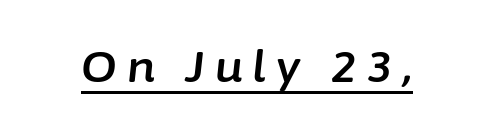
The image shows 44 px text type, italic (leaning right); set unusually wide letter spacing (+0.23 em), underlined; low stroke contrast and a medium x-height.
